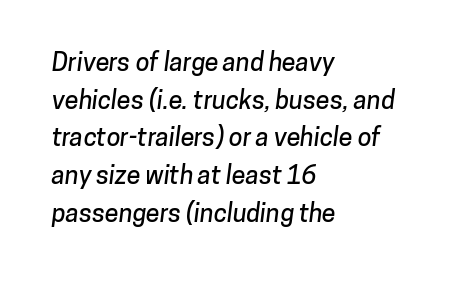
{"underline": "no", "align": "left", "line_spacing": "normal", "line_spacing_ratio": 1.51, "letter_spacing": "normal", "letter_spacing_em": 0.0, "glyph_px": 25}
